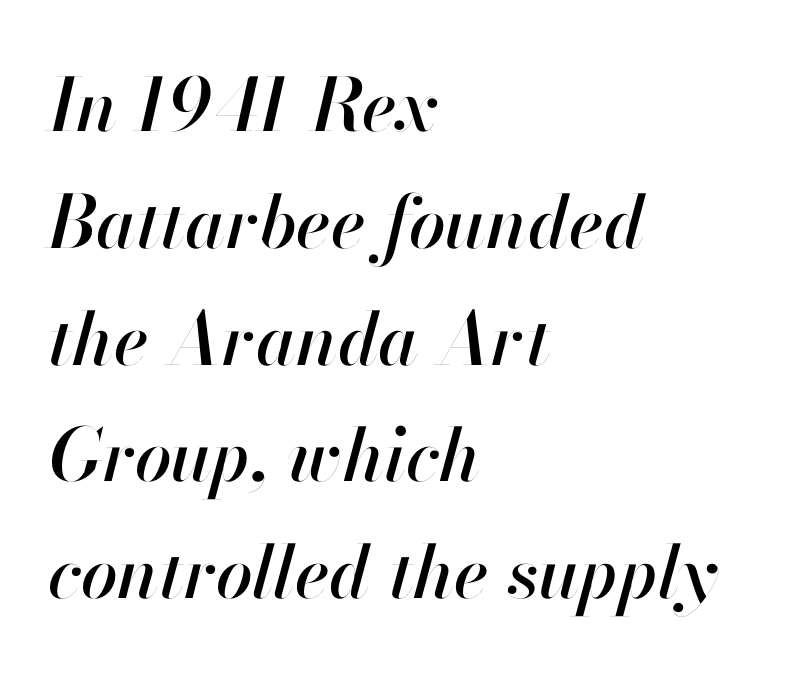
{"italic": "yes", "lean": "right", "slant_degrees": 13, "width": "normal", "stroke_contrast": "high", "x_height": "small", "monospaced": "no", "underline": "no", "align": "left", "line_spacing": "normal", "line_spacing_ratio": 1.6, "letter_spacing": "normal", "letter_spacing_em": 0.0, "glyph_px": 73}
